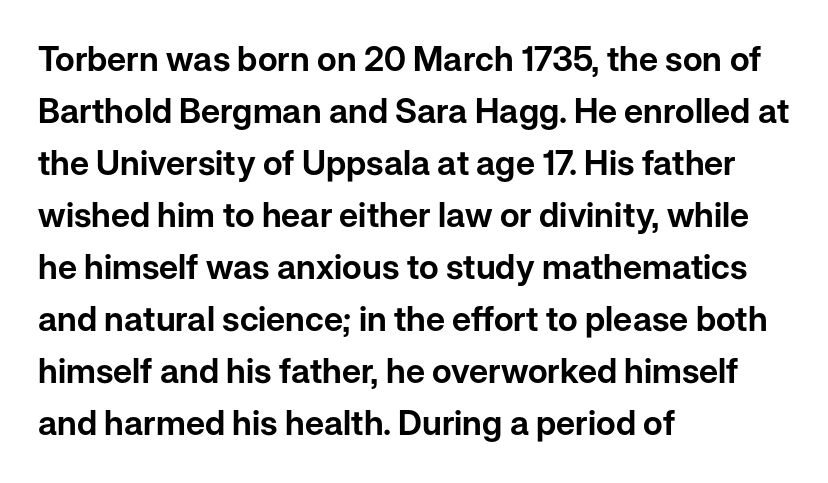
The image shows 34 px sans-serif type, upright; set left-aligned, normal line spacing (1.53x), normal letter spacing, not underlined; low stroke contrast and a medium x-height.
